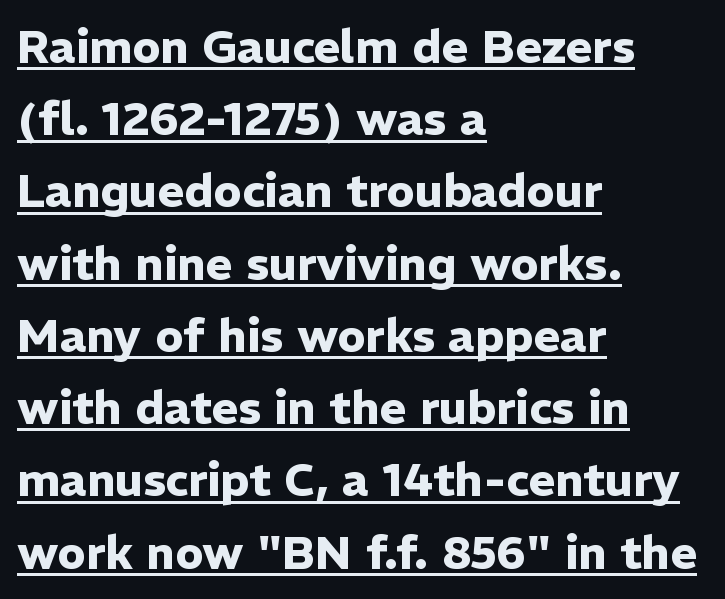
{"serif": "no", "italic": "no", "bold": "yes", "weight": "heavy", "width": "normal", "stroke_contrast": "low", "x_height": "medium", "monospaced": "no", "underline": "yes", "align": "left", "line_spacing": "normal", "line_spacing_ratio": 1.57, "letter_spacing": "normal", "letter_spacing_em": 0.0, "glyph_px": 46}
